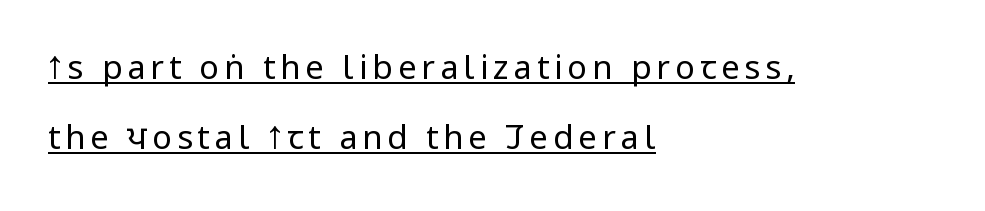
Q: Is the text bold? A: No.
Q: Is the text italic (slanted)? A: No, it is upright.
Q: Is the typeface a serif or a sans-serif typeface? A: Sans-serif.
Q: Is the text underlined? A: Yes.
Q: How is the paragraph aligned? A: Left-aligned.
Q: Is the spacing between lines tight, normal or loose? A: Loose.
Q: Width (condensed, normal, or wide)? A: Condensed.
Q: Stroke contrast? A: Low.
Q: x-height? A: Large.
Q: Monospaced? A: No.
